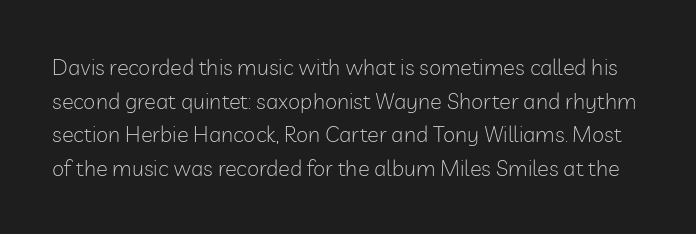
The image shows 22 px text type, upright; set normal line spacing (1.53x), normal letter spacing, not underlined.
